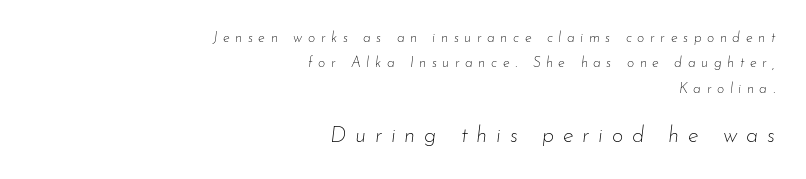
The image shows 22 px text type, italic (leaning right); set right-aligned, line spacing 1.81x, unusually wide letter spacing (+0.4 em), not underlined; the second (bottom) block is 1.57x larger.
